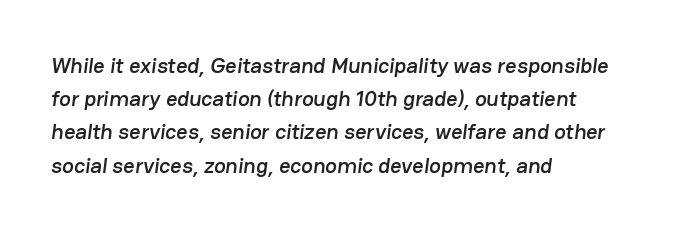
Q: Is the text underlined? A: No.
Q: How is the paragraph aligned? A: Left-aligned.
Q: Is the spacing between letters normal or unusually wide? A: Normal.
Q: Is the spacing between lines tight, normal or loose? A: Normal.
